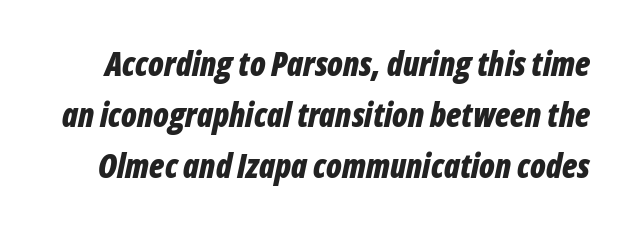
The glyphs have the mass of a bold cut. The axis of the letterforms is tilted away from vertical. Clear beneath every line of the passage. The letters advance in unequal steps, a hallmark of proportional type.
